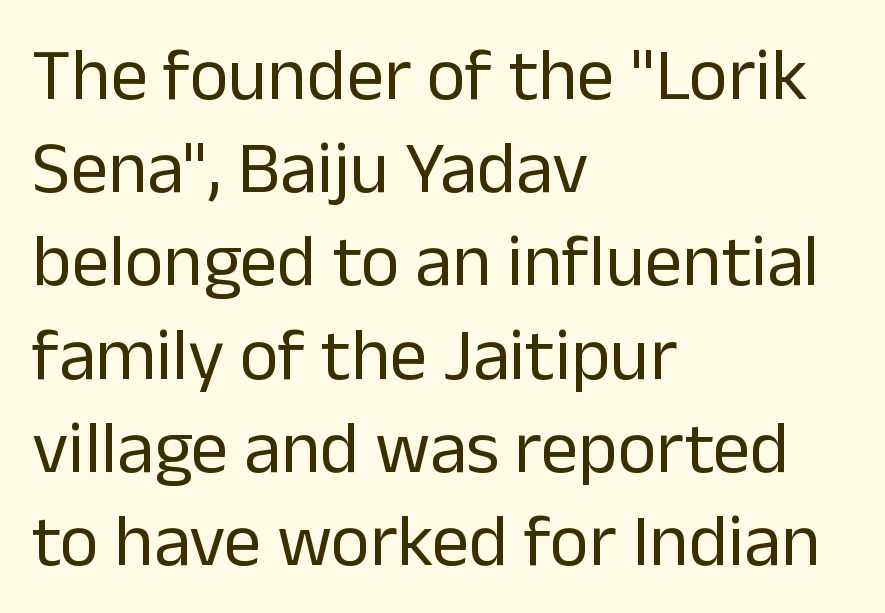
The image shows 74 px regular-weight sans-serif type, upright; set left-aligned, normal line spacing (1.26x), normal letter spacing, not underlined; low stroke contrast and a medium x-height.
